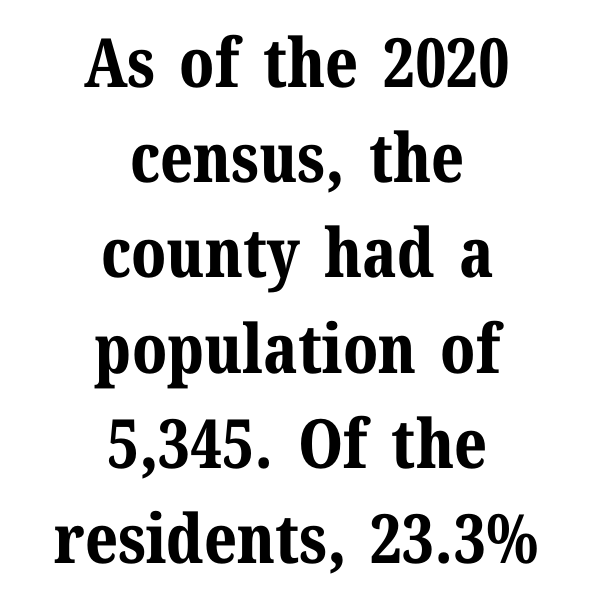
The image shows 68 px bold serif type, upright; set centered, normal line spacing (1.4x), normal letter spacing, not underlined; medium stroke contrast and a medium x-height.
